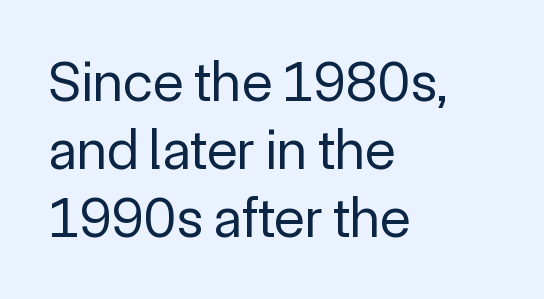
Is the letter spacing exaggerated? No — it looks like the ordinary default. A typesetter would call this proportional, since set widths differ per character. The font's upright variant was chosen for this text. The setting favours the left margin, as ordinary paragraphs usually do.
